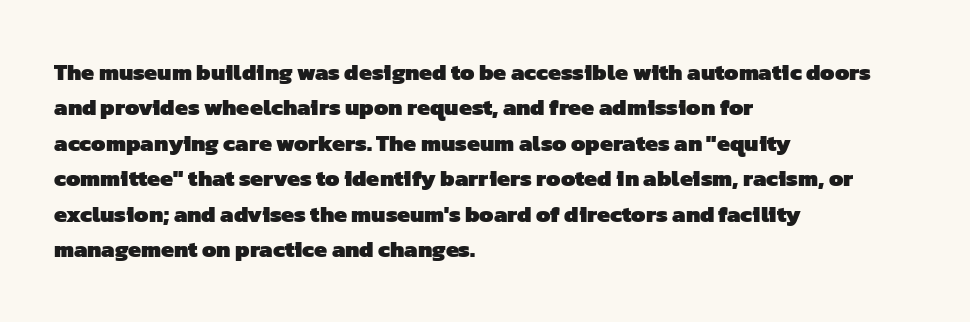
Q: Is the text bold? A: Yes.
Q: Is the text underlined? A: No.
Q: How is the paragraph aligned? A: Left-aligned.
Q: Is the spacing between letters normal or unusually wide? A: Normal.
Q: Is the spacing between lines tight, normal or loose? A: Normal.
